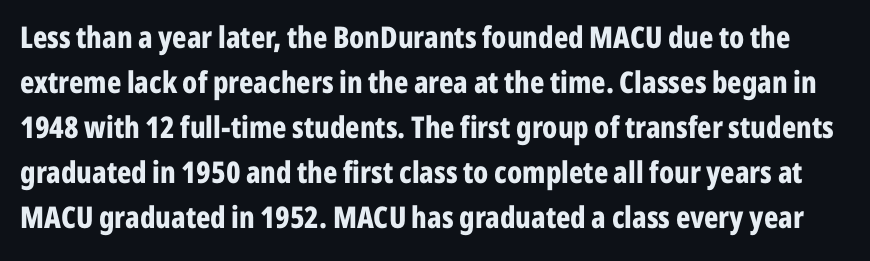
The image shows 30 px bold, condensed sans-serif type, upright; set normal line spacing (1.5x), normal letter spacing, not underlined; low stroke contrast and a medium x-height.
